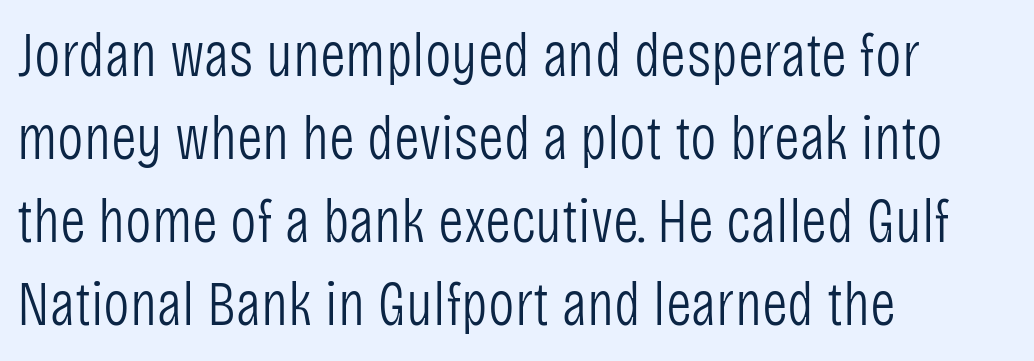
Q: Is the text bold? A: No.
Q: Is the text italic (slanted)? A: No, it is upright.
Q: Is the typeface a serif or a sans-serif typeface? A: Sans-serif.
Q: Is the text underlined? A: No.
Q: How is the paragraph aligned? A: Left-aligned.
Q: Is the spacing between letters normal or unusually wide? A: Normal.
Q: Is the spacing between lines tight, normal or loose? A: Normal.
Q: Width (condensed, normal, or wide)? A: Condensed.
Q: Stroke contrast? A: Low.
Q: x-height? A: Large.
Q: Monospaced? A: No.
